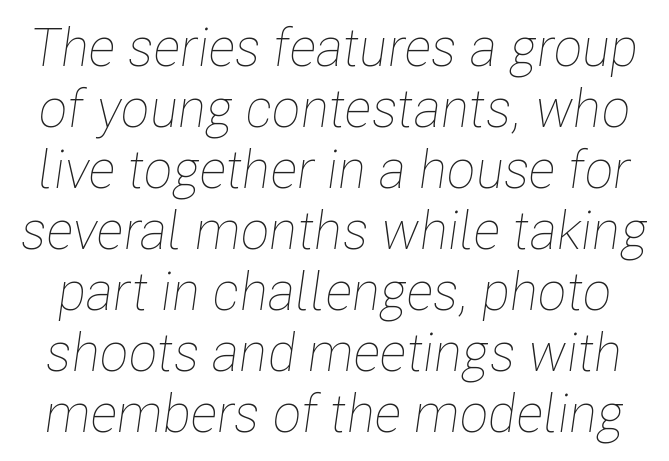
{"italic": "yes", "lean": "right", "slant_degrees": 8, "bold": "no", "weight": "thin", "width": "condensed", "stroke_contrast": "low", "x_height": "medium", "monospaced": "no", "underline": "no", "line_spacing": "tight", "line_spacing_ratio": 1.15, "letter_spacing": "normal", "letter_spacing_em": 0.0, "glyph_px": 53}
